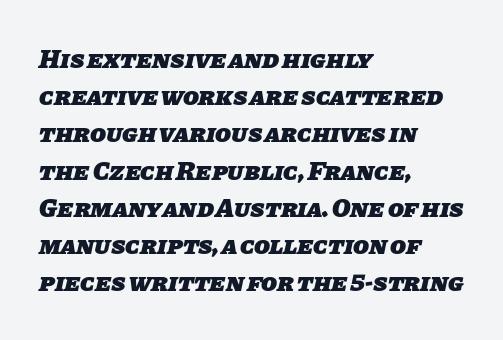
The letters are bold, with thick, heavy strokes. Anything drawn beneath the words? Only blank space. Students, observe: this is what conventionally led text looks like. The rag falls on the right side of this text block. Is the letter spacing exaggerated? No — it looks like the ordinary default.
